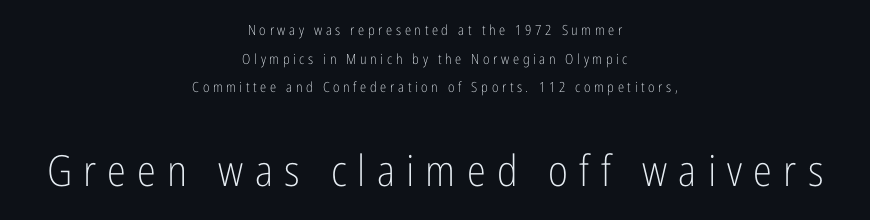
Q: Is the text bold? A: No.
Q: Is the text italic (slanted)? A: No, it is upright.
Q: Is the typeface a serif or a sans-serif typeface? A: Sans-serif.
Q: Is the text underlined? A: No.
Q: How is the paragraph aligned? A: Centered.
Q: Is the spacing between letters normal or unusually wide? A: Unusually wide.
Q: Is the spacing between lines tight, normal or loose? A: Loose.
Q: Which block of text is set in a larger size, the first (top) or the second (bottom)? A: The second (bottom) one.
Q: Width (condensed, normal, or wide)? A: Condensed.
Q: Stroke contrast? A: Low.
Q: x-height? A: Medium.
Q: Monospaced? A: No.
